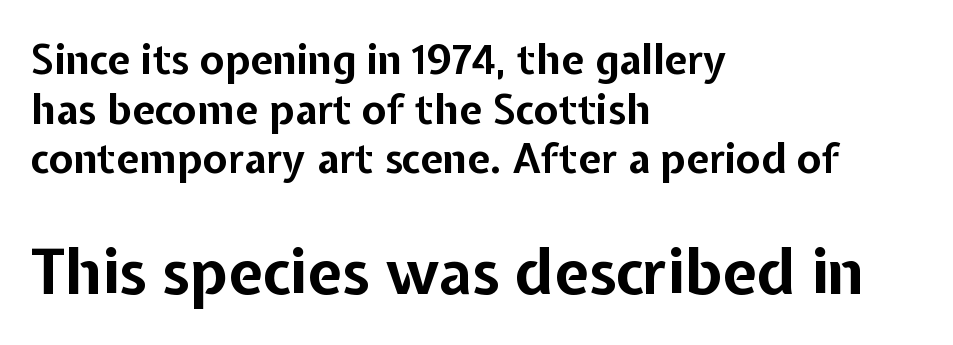
The image shows 62 px bold sans-serif type, upright; set left-aligned, line spacing 1.21x, normal letter spacing, not underlined; the second (bottom) block is 1.51x larger; low stroke contrast and a medium x-height.
